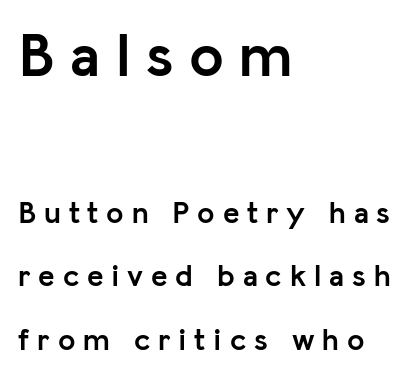
Q: Is the text bold? A: Yes.
Q: Is the text italic (slanted)? A: No, it is upright.
Q: Is the typeface a serif or a sans-serif typeface? A: Sans-serif.
Q: Is the text underlined? A: No.
Q: How is the paragraph aligned? A: Left-aligned.
Q: Is the spacing between letters normal or unusually wide? A: Unusually wide.
Q: Is the spacing between lines tight, normal or loose? A: Loose.
Q: Which block of text is set in a larger size, the first (top) or the second (bottom)? A: The first (top) one.
Q: Width (condensed, normal, or wide)? A: Normal.
Q: Stroke contrast? A: Low.
Q: x-height? A: Medium.
Q: Monospaced? A: No.
